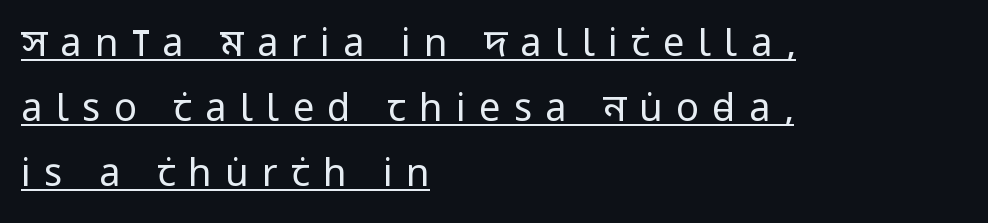
The passage shown is not bold in any degree. These characters rest on top of a visible drawn line. Vertical strokes here are truly vertical. The paragraph shown leans on its left margin. Note the varied advance widths — an 'i' is clearly narrower than an 'm'.
